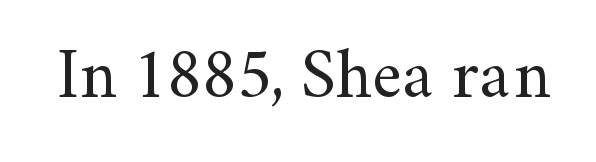
The image shows 70 px regular-weight serif type, upright; set normal letter spacing, not underlined; medium stroke contrast and a small x-height.
